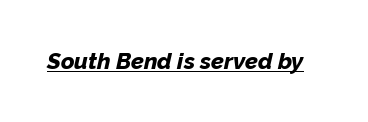
Q: Is the text bold? A: Yes.
Q: Is the text italic (slanted)? A: Yes, it leans right by about 12 degrees.
Q: Is the text underlined? A: Yes.
Q: Is the spacing between letters normal or unusually wide? A: Normal.
